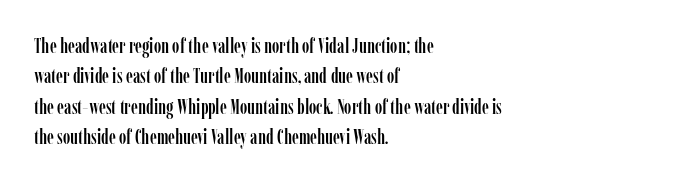
{"italic": "no", "underline": "no", "align": "left", "line_spacing": "normal", "line_spacing_ratio": 1.52, "letter_spacing": "normal", "letter_spacing_em": 0.0, "glyph_px": 20}
